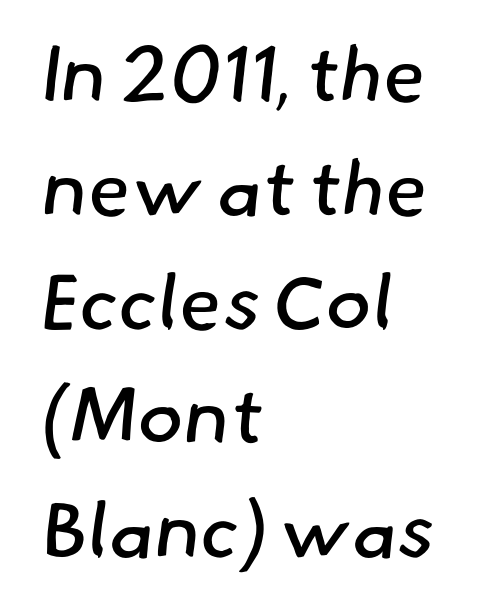
Q: Is the text bold? A: No.
Q: Is the typeface a serif or a sans-serif typeface? A: Sans-serif.
Q: Is the text underlined? A: No.
Q: How is the paragraph aligned? A: Left-aligned.
Q: Is the spacing between letters normal or unusually wide? A: Normal.
Q: Is the spacing between lines tight, normal or loose? A: Normal.
Q: Width (condensed, normal, or wide)? A: Normal.
Q: Stroke contrast? A: Low.
Q: x-height? A: Small.
Q: Monospaced? A: No.
